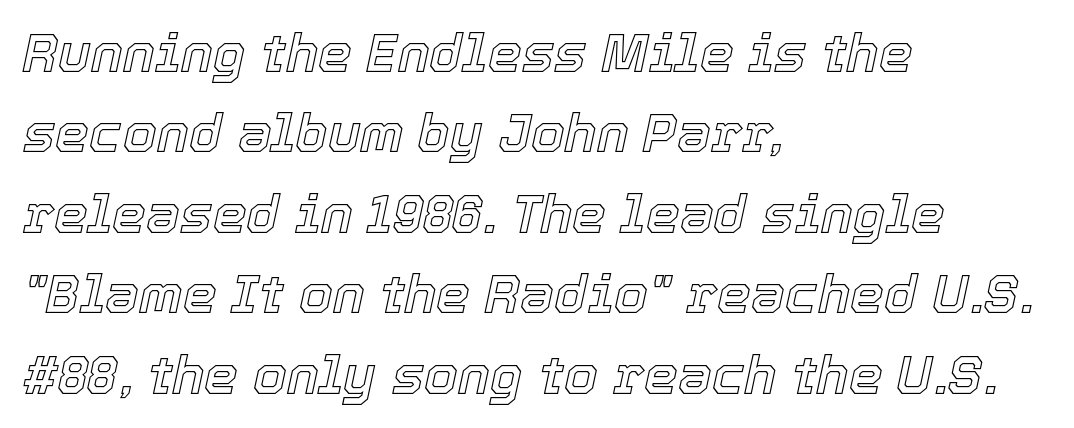
The image shows 54 px text type, italic (leaning right); set left-aligned, normal line spacing (1.49x), normal letter spacing, not underlined; a medium x-height.
